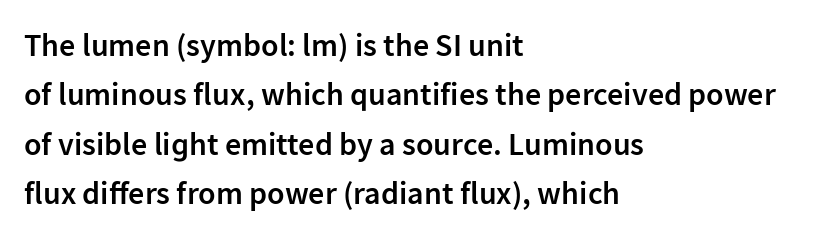
These lines keep a tight, regular rhythm from letter to letter. Do the characters align in a grid? No, the font is proportional. In CSS terms this would be text-align: left. This is the regular roman posture of the typeface. Bare-footed words on every line.
